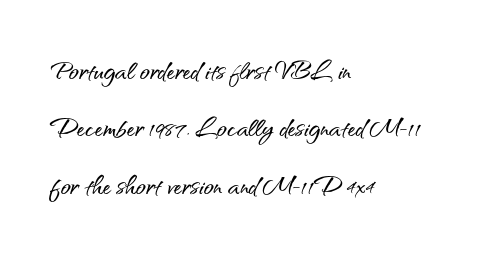
Varying glyph widths throughout — classic text-font behaviour. Words appear dense and cohesive because spacing is normal. The characters display no serif detailing; their extremities are plain. The lines are quadded left. Anything drawn beneath the words? Only blank space.
